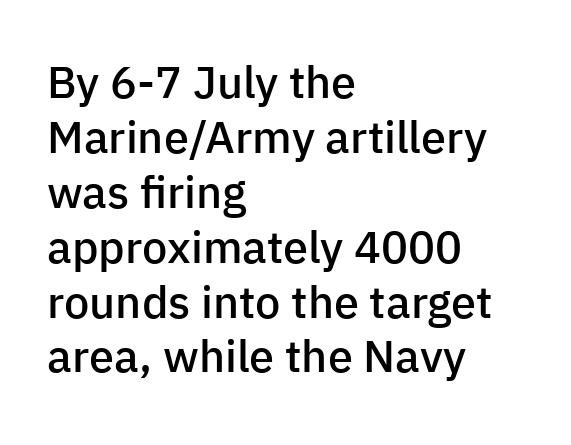
Q: Is the text bold? A: Semi-bold.
Q: Is the text italic (slanted)? A: No, it is upright.
Q: Is the typeface a serif or a sans-serif typeface? A: Sans-serif.
Q: Is the text underlined? A: No.
Q: How is the paragraph aligned? A: Left-aligned.
Q: Is the spacing between letters normal or unusually wide? A: Normal.
Q: Width (condensed, normal, or wide)? A: Normal.
Q: Stroke contrast? A: Low.
Q: x-height? A: Medium.
Q: Monospaced? A: No.
